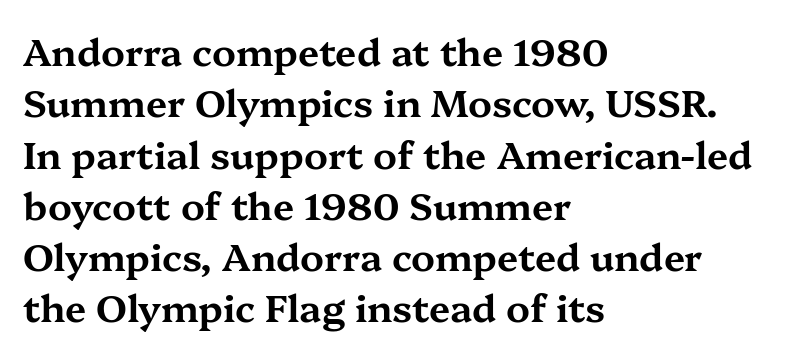
Q: Is the text italic (slanted)? A: No, it is upright.
Q: Is the typeface a serif or a sans-serif typeface? A: Serif.
Q: Is the text underlined? A: No.
Q: How is the paragraph aligned? A: Left-aligned.
Q: Is the spacing between letters normal or unusually wide? A: Normal.
Q: Is the spacing between lines tight, normal or loose? A: Normal.
Q: Width (condensed, normal, or wide)? A: Wide.
Q: Stroke contrast? A: Medium.
Q: x-height? A: Medium.
Q: Monospaced? A: No.
